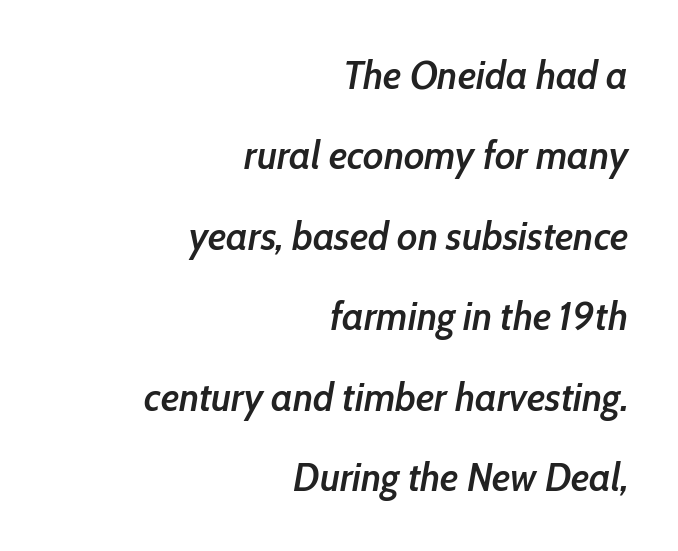
The image shows 40 px semibold, condensed type, italic (leaning right); set right-aligned, loose line spacing (2.01x), normal letter spacing, not underlined; low stroke contrast and a medium x-height.
